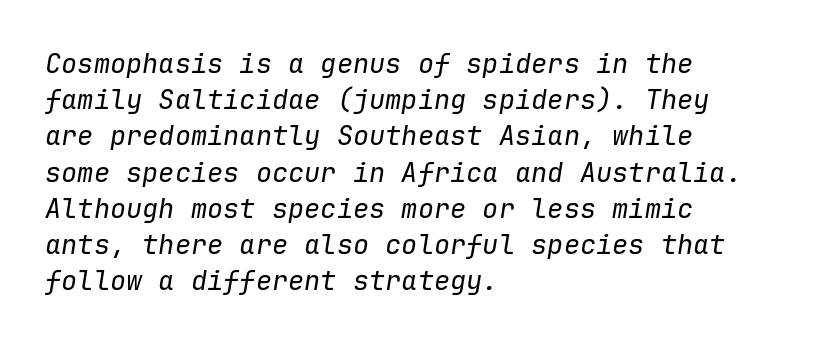
Each word holds together tightly as a unit, with standard inter-letter gaps. The rendering uses a moderate line-height, typical for paragraphs. If you drew a line through each stem, it would be angled. The strip under each line holds only bare page. These lines stack with their left ends in a neat column. These glyphs show unthickened strokes, regular width or finer.
